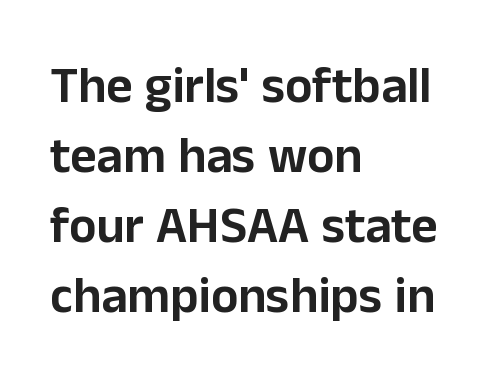
{"serif": "no", "italic": "no", "width": "normal", "stroke_contrast": "low", "x_height": "medium", "monospaced": "no", "underline": "no", "align": "left", "line_spacing": "normal", "line_spacing_ratio": 1.37, "letter_spacing": "normal", "letter_spacing_em": 0.0, "glyph_px": 51}
